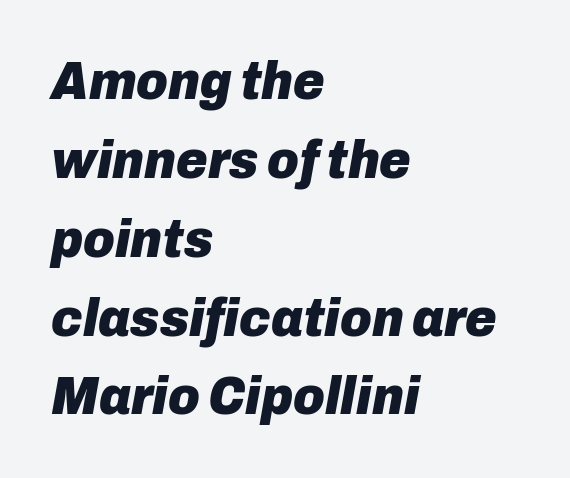
You could not count columns in this text — the font is proportionally spaced. Words appear dense and cohesive because spacing is normal. Pretty heavy lettering here — definitely bold. These lines are set flush left with a ragged right edge. Does the lettering tilt? It does — this is italic.
